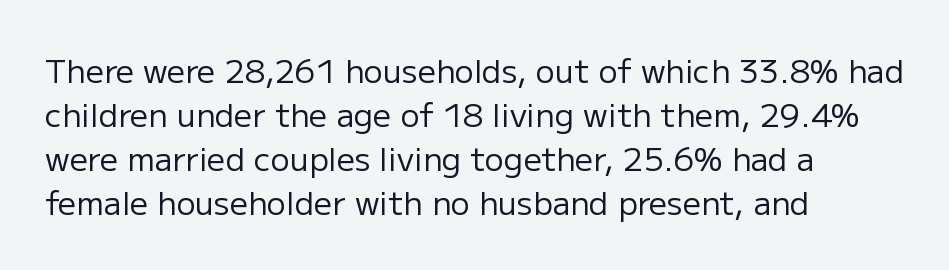
The image shows 32 px regular-weight sans-serif type, upright; set left-aligned, normal line spacing (1.37x), normal letter spacing, not underlined; low stroke contrast and a medium x-height.
